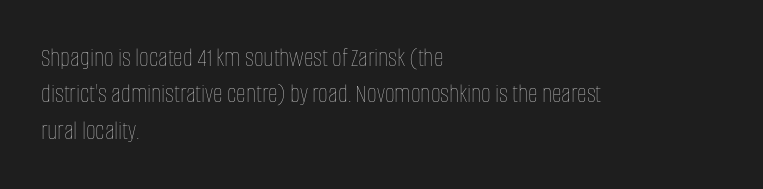
The image shows 27 px text type, upright; set left-aligned, normal line spacing (1.35x), normal letter spacing, not underlined.
